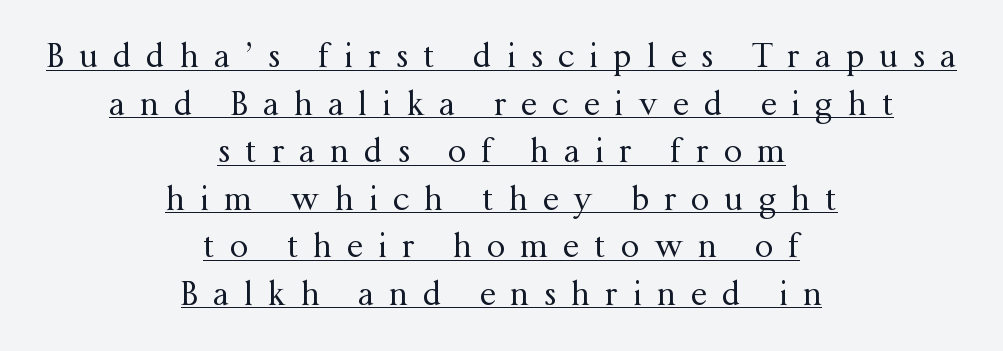
Q: Is the text bold? A: No.
Q: Is the text italic (slanted)? A: No, it is upright.
Q: Is the typeface a serif or a sans-serif typeface? A: Serif.
Q: Is the text underlined? A: Yes.
Q: How is the paragraph aligned? A: Centered.
Q: Is the spacing between letters normal or unusually wide? A: Unusually wide.
Q: Is the spacing between lines tight, normal or loose? A: Normal.
Q: Width (condensed, normal, or wide)? A: Normal.
Q: Stroke contrast? A: Medium.
Q: x-height? A: Medium.
Q: Monospaced? A: No.
